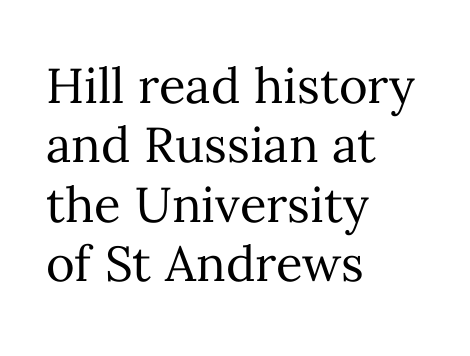
Q: Is the text bold? A: No.
Q: Is the text italic (slanted)? A: No, it is upright.
Q: Is the text underlined? A: No.
Q: How is the paragraph aligned? A: Left-aligned.
Q: Is the spacing between letters normal or unusually wide? A: Normal.
Q: Width (condensed, normal, or wide)? A: Normal.
Q: Stroke contrast? A: Medium.
Q: x-height? A: Medium.
Q: Monospaced? A: No.
